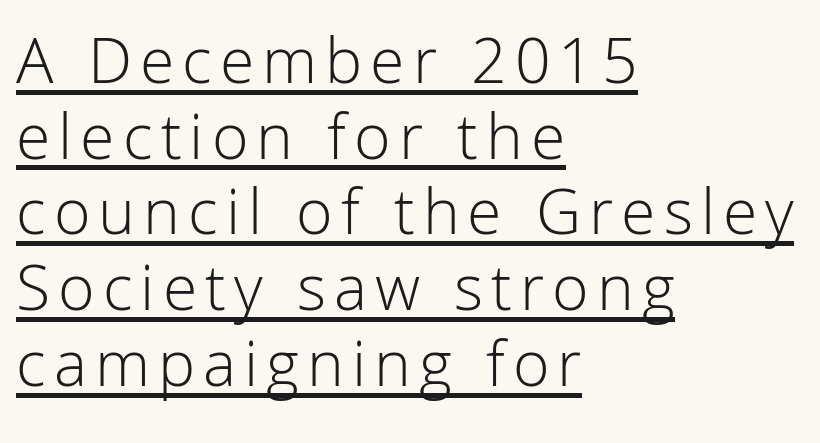
Q: Is the text bold? A: No.
Q: Is the text italic (slanted)? A: No, it is upright.
Q: Is the typeface a serif or a sans-serif typeface? A: Sans-serif.
Q: Is the text underlined? A: Yes.
Q: How is the paragraph aligned? A: Left-aligned.
Q: Is the spacing between lines tight, normal or loose? A: Tight.
Q: Width (condensed, normal, or wide)? A: Normal.
Q: Stroke contrast? A: Low.
Q: x-height? A: Medium.
Q: Monospaced? A: No.
